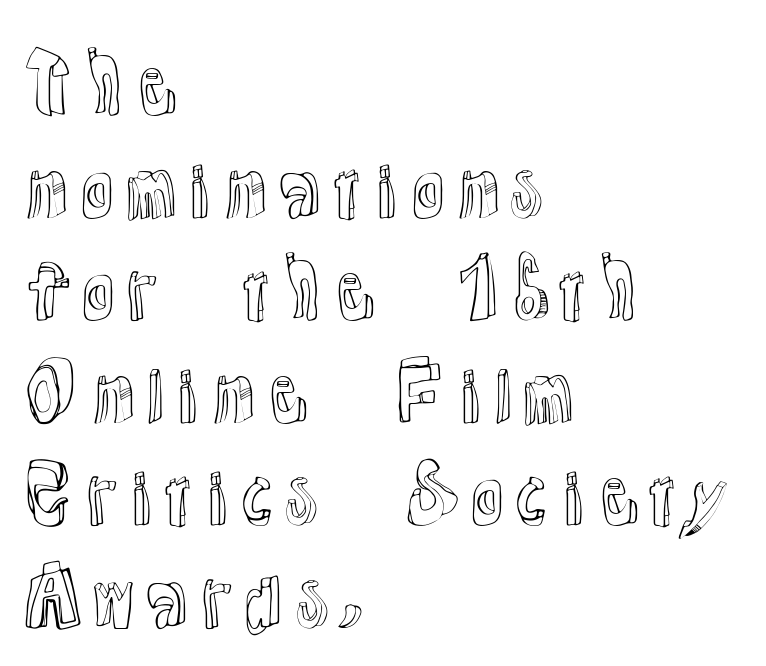
Q: Is the text italic (slanted)? A: No, it is upright.
Q: Is the text underlined? A: No.
Q: How is the paragraph aligned? A: Left-aligned.
Q: Is the spacing between letters normal or unusually wide? A: Normal.
Q: Is the spacing between lines tight, normal or loose? A: Normal.
Q: Width (condensed, normal, or wide)? A: Normal.
Q: x-height? A: Medium.
Q: Monospaced? A: No.
